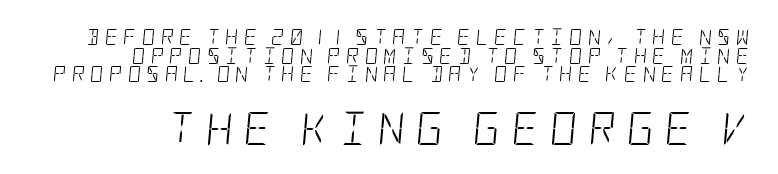
The type is letterspaced generously, with wide tracking. Does the bottom block carry the larger type? Yes, it does. Lines of text with bare space underneath. If you drew a line through each stem, it would be angled. Think standard paragraph weight, or any step lighter than that.
